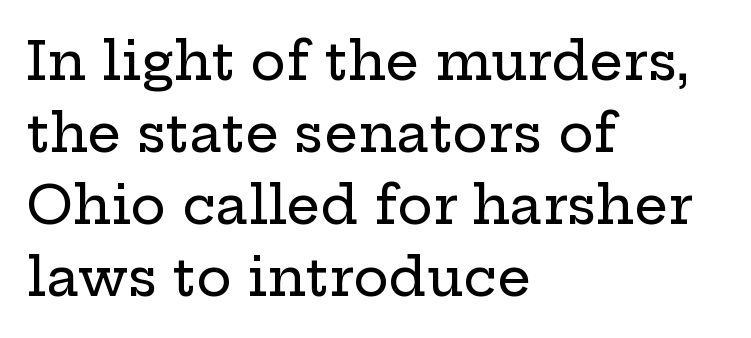
Q: Is the text italic (slanted)? A: No, it is upright.
Q: Is the typeface a serif or a sans-serif typeface? A: Serif.
Q: Is the text underlined? A: No.
Q: How is the paragraph aligned? A: Left-aligned.
Q: Is the spacing between letters normal or unusually wide? A: Normal.
Q: Is the spacing between lines tight, normal or loose? A: Normal.
Q: Width (condensed, normal, or wide)? A: Wide.
Q: Stroke contrast? A: Low.
Q: x-height? A: Medium.
Q: Monospaced? A: No.
